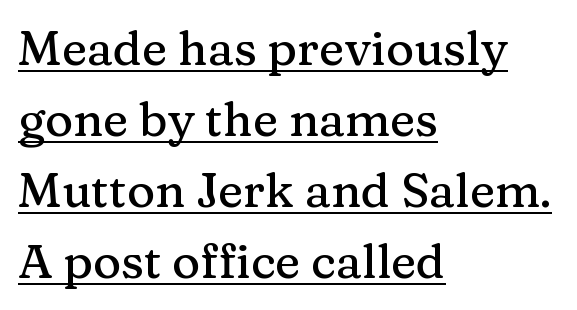
The letters stand upright; this is a roman face. Looks like someone drew a line under every word here. The gaps between neighbouring characters are ordinary and unremarkable. Leading matches the norm, producing a regular column. You could not count columns in this text — the font is proportionally spaced. The paragraph shown leans on its left margin.
